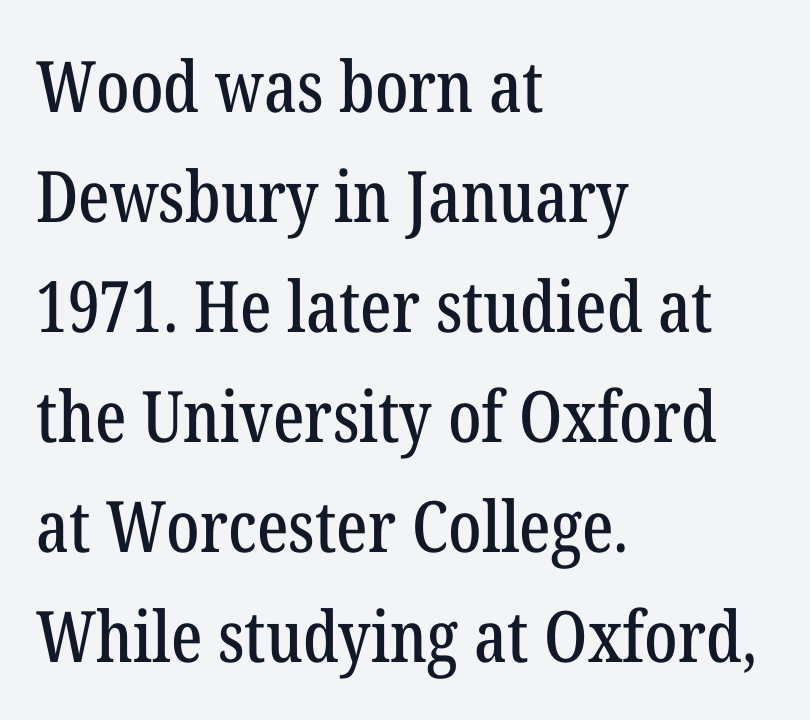
{"serif": "yes", "italic": "no", "width": "condensed", "stroke_contrast": "low", "x_height": "medium", "monospaced": "no", "underline": "no", "align": "left", "line_spacing": "normal", "line_spacing_ratio": 1.55, "letter_spacing": "normal", "letter_spacing_em": 0.0, "glyph_px": 71}
